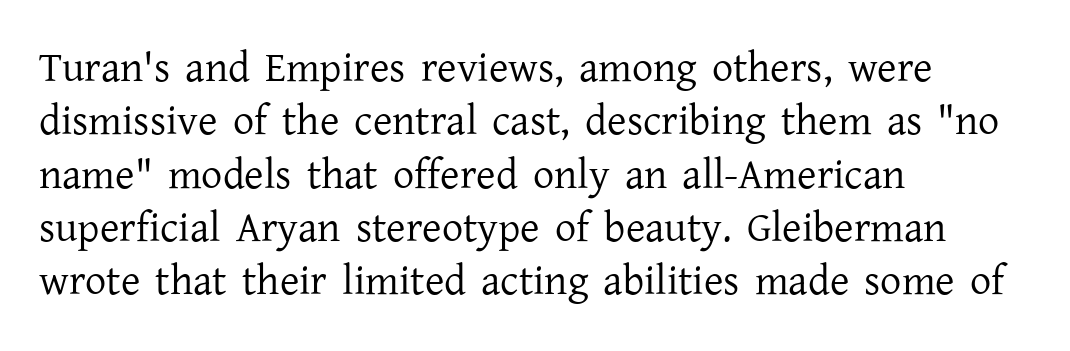
Posture: upright roman. Ink coverage per letter is moderate at most. The space beneath each line is pristine and unruled. What kind of face is this? One with serifs. Teacher's note: observe the even left margin — that is flush-left alignment. Varying glyph widths throughout — classic text-font behaviour.
